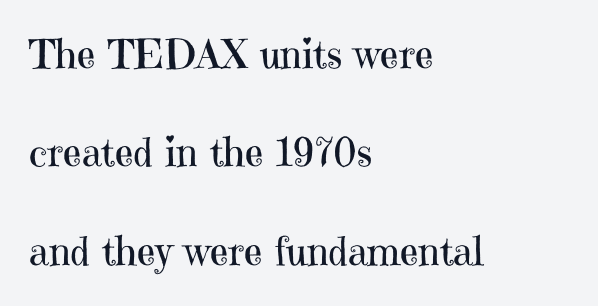
{"serif": "yes", "italic": "no", "bold": "no", "weight": "regular", "width": "normal", "stroke_contrast": "high", "x_height": "medium", "monospaced": "no", "underline": "no", "align": "left", "line_spacing": "loose", "line_spacing_ratio": 2.46, "letter_spacing": "normal", "letter_spacing_em": 0.0, "glyph_px": 40}
